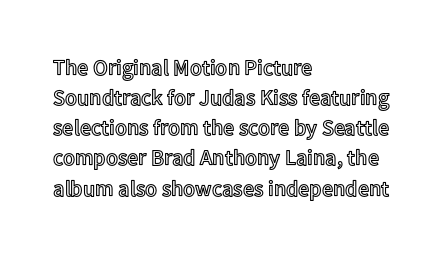
Q: Is the text italic (slanted)? A: No, it is upright.
Q: Is the text underlined? A: No.
Q: How is the paragraph aligned? A: Left-aligned.
Q: Is the spacing between letters normal or unusually wide? A: Normal.
Q: Is the spacing between lines tight, normal or loose? A: Normal.
